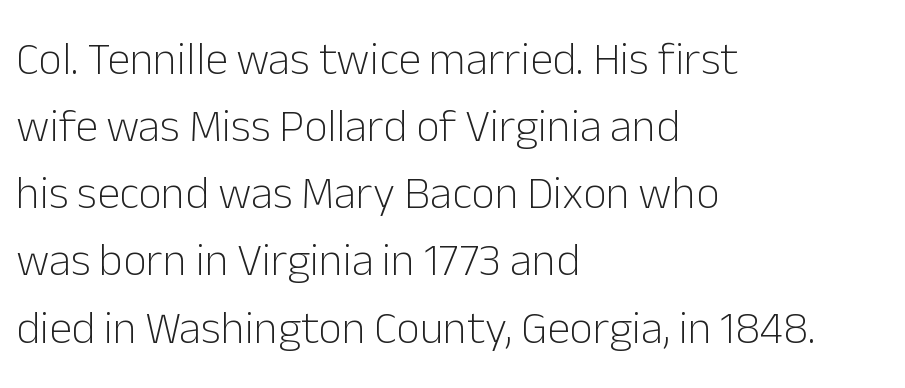
Short and long lines alike share a common starting point at left. Between one letter and the next there's only the usual sliver of space. Descenders are the only things crossing below the line. These lines are rendered in a variable-pitch font. Tall strokes in this sample are plumb rather than angled.
